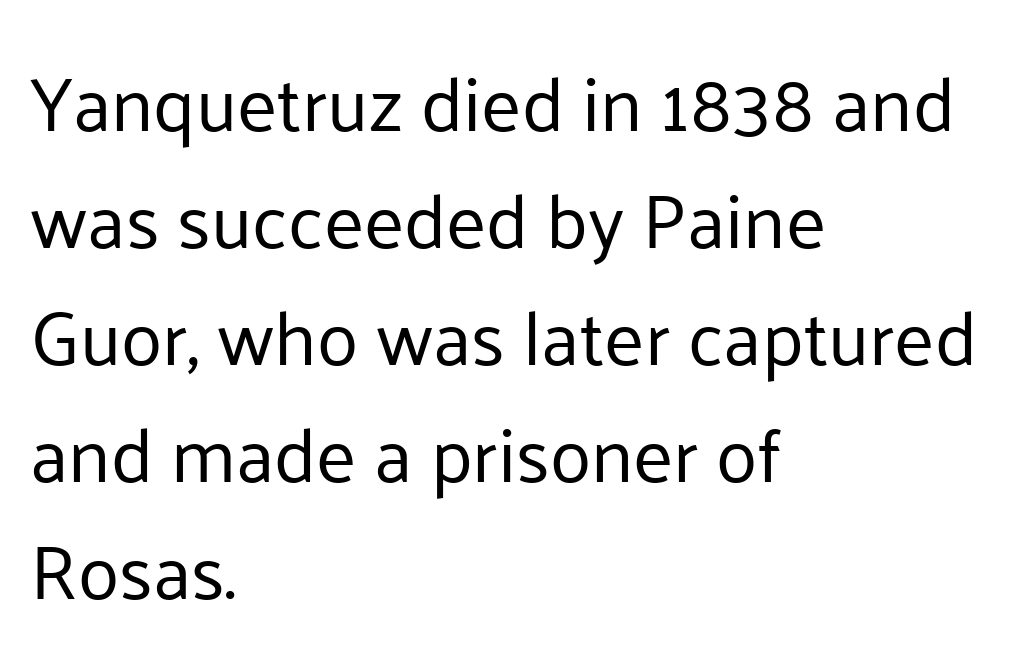
Q: Is the text bold? A: No.
Q: Is the text italic (slanted)? A: No, it is upright.
Q: Is the typeface a serif or a sans-serif typeface? A: Sans-serif.
Q: Is the text underlined? A: No.
Q: How is the paragraph aligned? A: Left-aligned.
Q: Is the spacing between letters normal or unusually wide? A: Normal.
Q: Is the spacing between lines tight, normal or loose? A: Normal.
Q: Width (condensed, normal, or wide)? A: Normal.
Q: Stroke contrast? A: Low.
Q: x-height? A: Medium.
Q: Monospaced? A: No.
